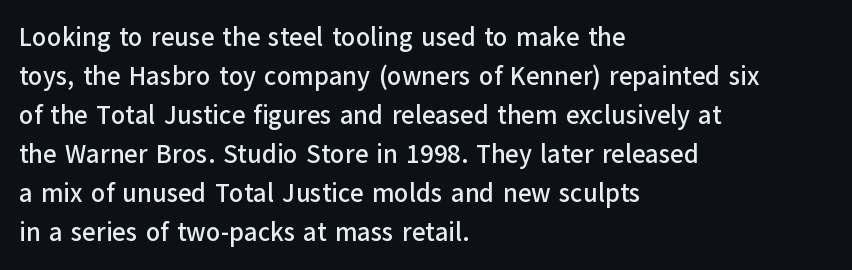
The compositor pushed each line to the left boundary. Every stem runs plumb, perpendicular to the baseline. This sample keeps an unexceptional amount of space between lines. Here the glyphs are tracked normally, forming tight word shapes. Descender tails drop into unmarked territory.
